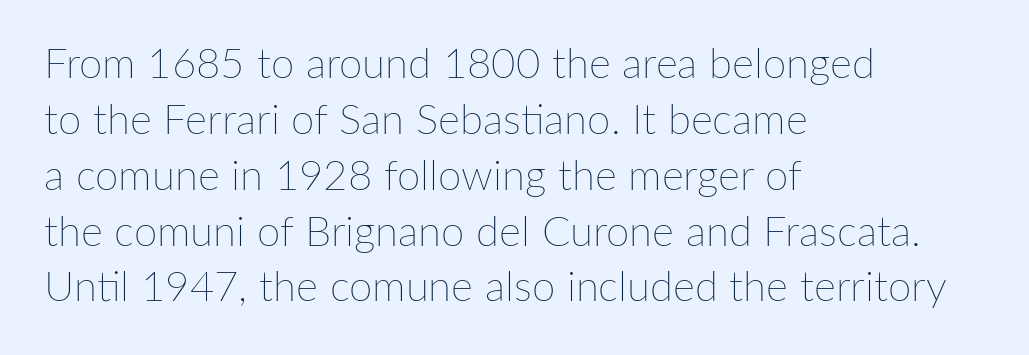
Here the designer chose a conventional face with non-uniform glyph widths. Heaviness? Minimal to ordinary, like unemphasized prose. Here the glyphs are tracked normally, forming tight word shapes. The text block is weighted toward the left margin, trailing off unevenly rightward.
